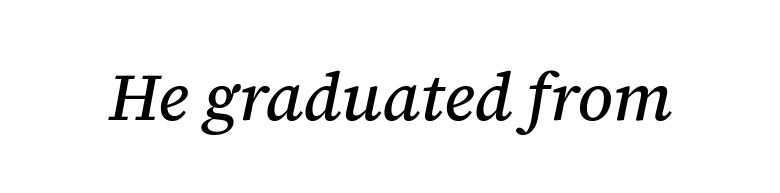
The image shows 67 px serif type, italic (leaning right); set normal letter spacing, not underlined; medium stroke contrast and a medium x-height.
